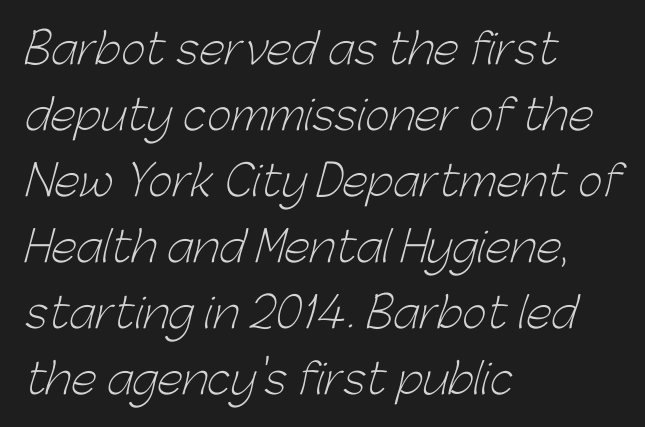
Q: Is the text bold? A: No.
Q: Is the typeface a serif or a sans-serif typeface? A: Sans-serif.
Q: Is the text underlined? A: No.
Q: How is the paragraph aligned? A: Left-aligned.
Q: Is the spacing between letters normal or unusually wide? A: Normal.
Q: Is the spacing between lines tight, normal or loose? A: Normal.
Q: Width (condensed, normal, or wide)? A: Normal.
Q: Stroke contrast? A: Low.
Q: x-height? A: Medium.
Q: Monospaced? A: No.
